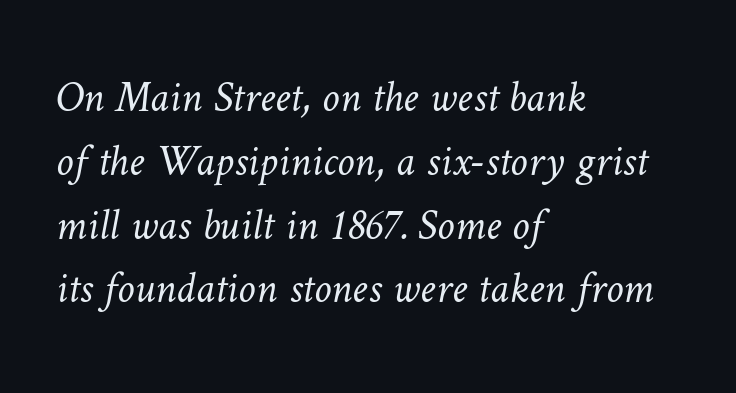
The image shows 44 px light type; set left-aligned, normal line spacing (1.45x), normal letter spacing, not underlined; low stroke contrast and a medium x-height.
